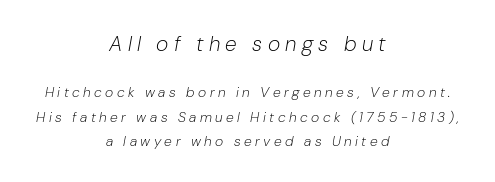
Q: Is the text bold? A: No.
Q: Is the text italic (slanted)? A: Yes, it leans right by about 10 degrees.
Q: Is the text underlined? A: No.
Q: How is the paragraph aligned? A: Centered.
Q: Is the spacing between letters normal or unusually wide? A: Unusually wide.
Q: Which block of text is set in a larger size, the first (top) or the second (bottom)? A: The first (top) one.
